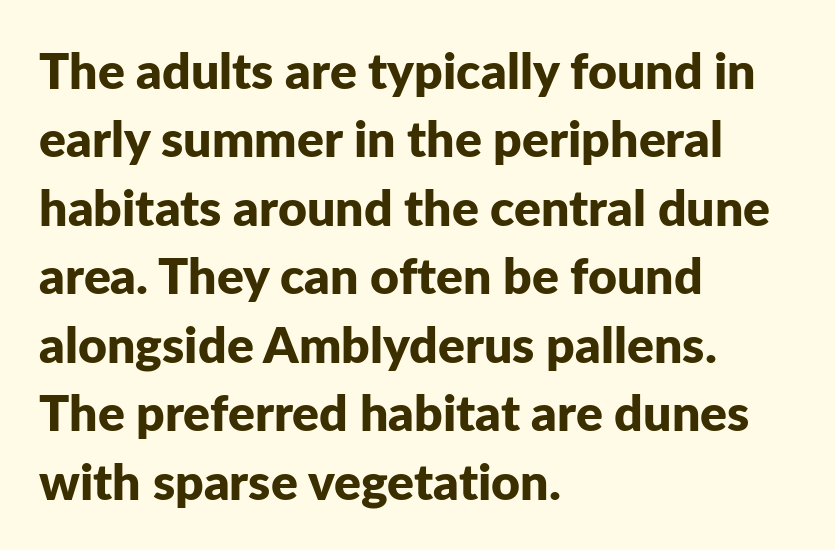
{"serif": "no", "italic": "no", "bold": "yes", "weight": "bold", "width": "normal", "stroke_contrast": "low", "x_height": "medium", "monospaced": "no", "underline": "no", "align": "left", "line_spacing": "normal", "line_spacing_ratio": 1.37, "letter_spacing": "normal", "letter_spacing_em": 0.0, "glyph_px": 50}
